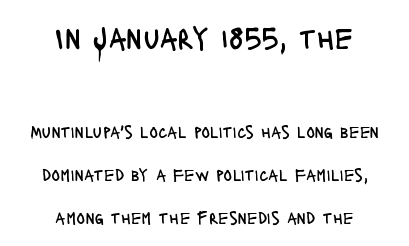
A typesetter would mark this as roman, not italic. Nope, no serifs anywhere on these letters. The space beneath each line is pristine and unruled. Short and long lines alike share a common midpoint. Each letter keeps its own natural width here, so spacing adapts to shape. What stands out about the letter spacing? Nothing — it is the standard amount.
